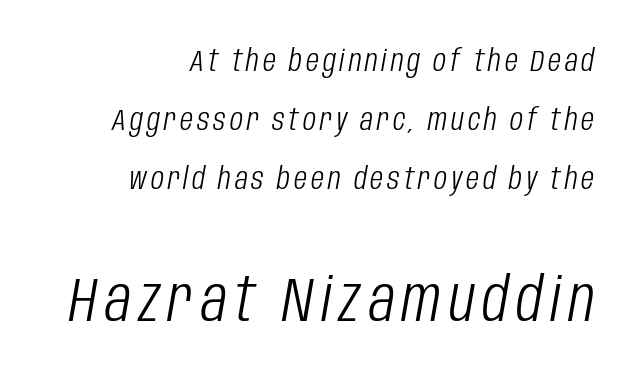
{"italic": "yes", "lean": "right", "slant_degrees": 10, "bold": "no", "weight": "light", "width": "condensed", "stroke_contrast": "low", "x_height": "large", "monospaced": "no", "underline": "no", "line_spacing": "loose", "line_spacing_ratio": 1.96, "larger_block": "second", "size_ratio": 2.03, "glyph_px": 61}
